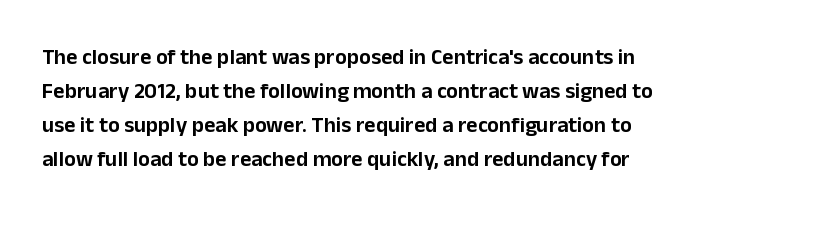
Students, observe: this is what conventionally led text looks like. This sample uses an upright cut, with every glyph sitting square on the baseline. A clean baseline with only descenders dipping below it. Each word holds together tightly as a unit, with standard inter-letter gaps.
